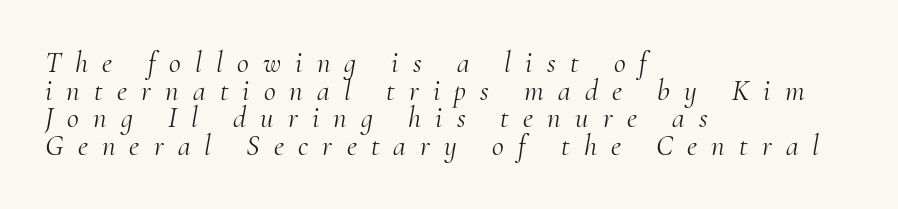
The rag falls on the right side of this text block. Leading is clearly below the norm, producing a dense column. The face used here is proportionally spaced, like ordinary book or web type. Would a proofreader flag this as italicized? Yes. Unbolded letterforms with no extra heft. The strip under each line holds only bare page.
